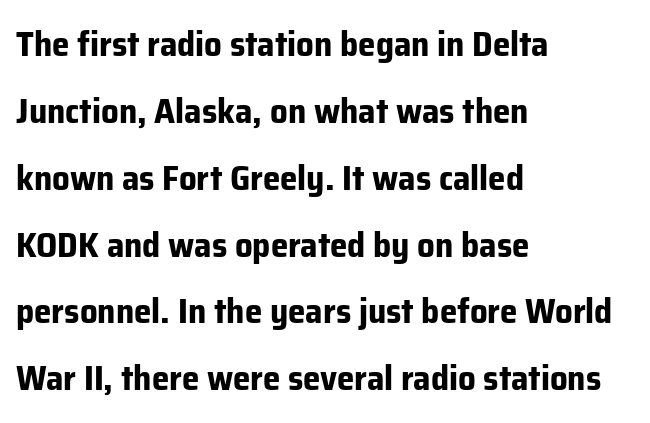
Whoever set this chose breathing room over compactness in the vertical rhythm. When letters stand straight like this, we call the style roman or upright. Anything drawn beneath the words? Only blank space. The face used here is rendered with its standard letterfit. This rendering employs a face without finishing strokes, i.e., a sans-serif.
